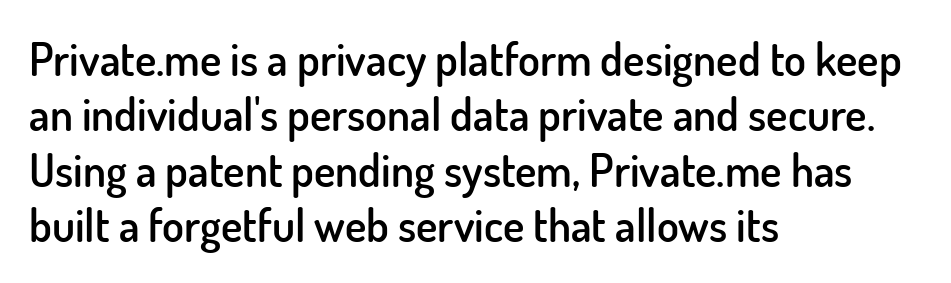
The image shows 45 px semibold sans-serif type, upright; set left-aligned, line spacing 1.23x, normal letter spacing, not underlined; low stroke contrast and a small x-height.
